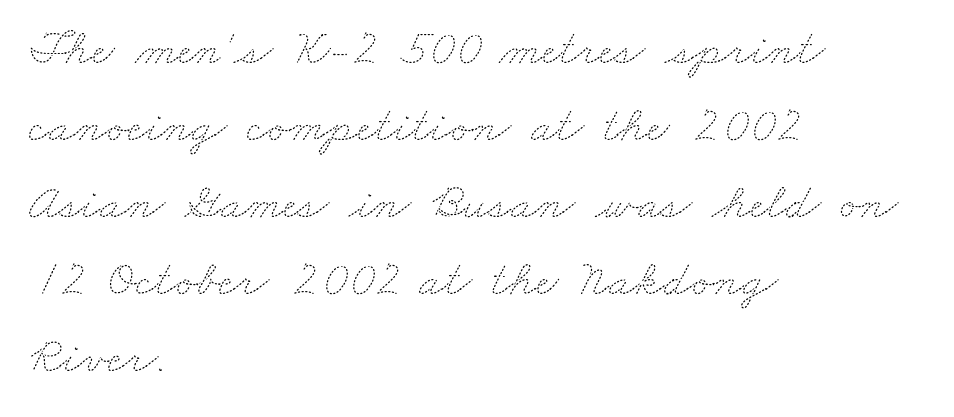
How would I describe the line gaps? Plain and ordinary. You could not count columns in this text — the font is proportionally spaced. Visually the block forms a straight wall on the left and a jagged coastline on the right. Words float on clear page, feet unadorned. What stands out about the letter spacing? Nothing — it is the standard amount.
